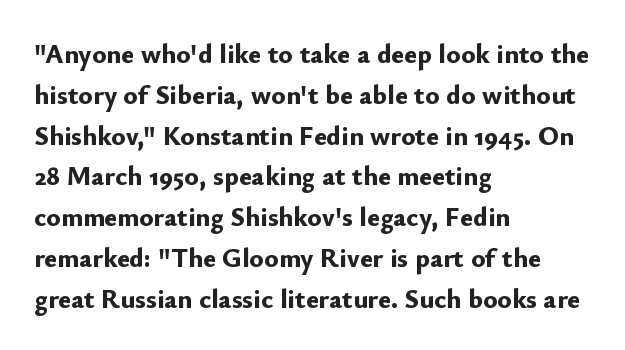
{"italic": "no", "bold": "yes", "underline": "no", "align": "left", "line_spacing": "normal", "line_spacing_ratio": 1.51, "letter_spacing": "normal", "letter_spacing_em": 0.0, "glyph_px": 27}
